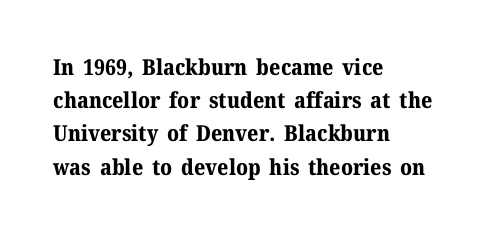
The image shows 22 px bold type, upright; set left-aligned, normal line spacing (1.51x), normal letter spacing, not underlined.
